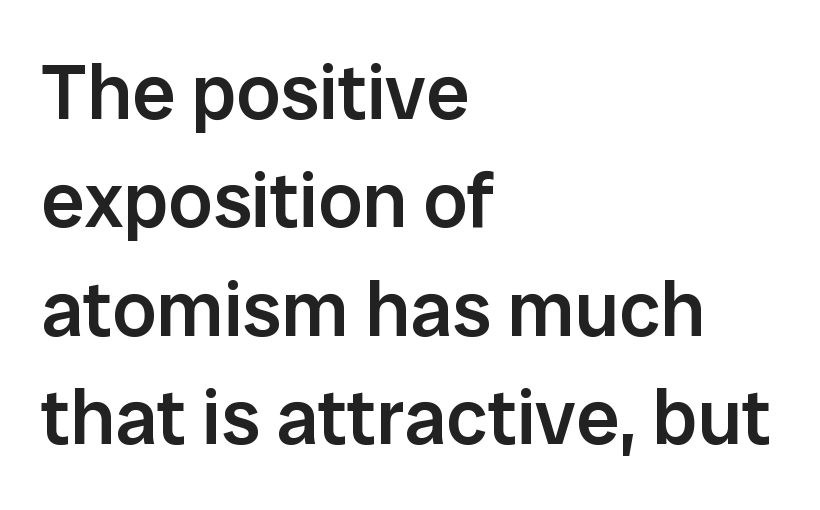
{"serif": "no", "italic": "no", "bold": "semi", "weight": "semibold", "width": "normal", "stroke_contrast": "low", "x_height": "medium", "monospaced": "no", "underline": "no", "align": "left", "line_spacing": "normal", "line_spacing_ratio": 1.39, "letter_spacing": "normal", "letter_spacing_em": 0.0, "glyph_px": 78}
